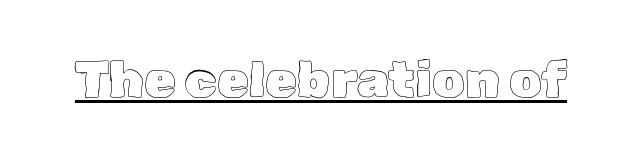
The image shows 51 px text type, upright; set normal letter spacing, underlined; a medium x-height.
